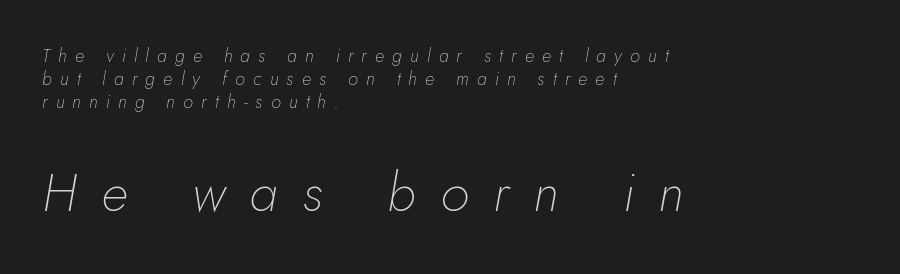
The image shows 53 px thin type, italic (leaning right); set left-aligned, normal line spacing (1.29x), unusually wide letter spacing (+0.46 em), not underlined; the second (bottom) block is 2.94x larger; low stroke contrast and a small x-height.
